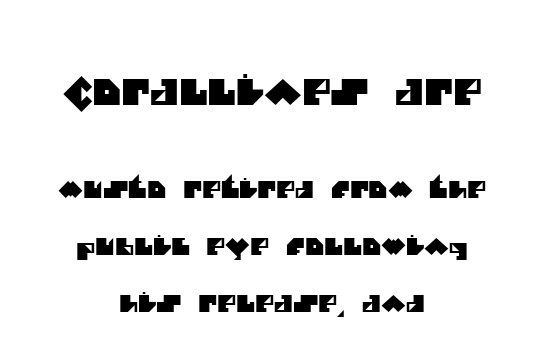
What's the leading like? Stretched, with rows far apart. Type size steps down from the first block to the second. The letterforms sit shoulder to shoulder at normal distance. This rendering features lettering with no underline. The typeface chosen for these lines omits serifs. Each letter keeps its own natural width here, so spacing adapts to shape.
